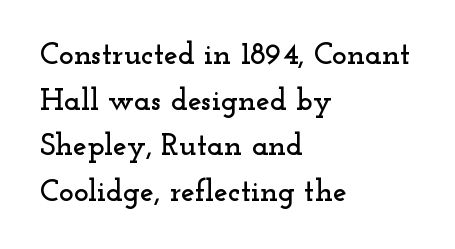
{"serif": "yes", "italic": "no", "width": "wide", "stroke_contrast": "low", "x_height": "small", "monospaced": "no", "underline": "no", "align": "left", "line_spacing": "normal", "line_spacing_ratio": 1.47, "letter_spacing": "normal", "letter_spacing_em": 0.0, "glyph_px": 31}
